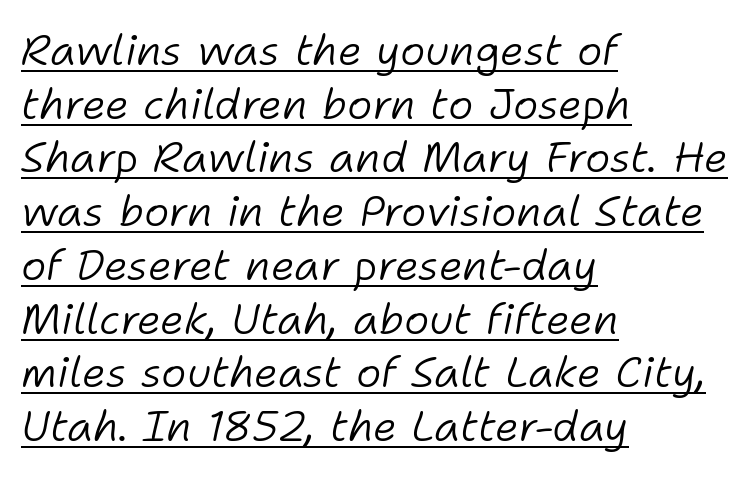
Q: Is the text bold? A: No.
Q: Is the text italic (slanted)? A: Yes, it leans right by about 11 degrees.
Q: Is the text underlined? A: Yes.
Q: How is the paragraph aligned? A: Left-aligned.
Q: Is the spacing between letters normal or unusually wide? A: Normal.
Q: Is the spacing between lines tight, normal or loose? A: Normal.
Q: Width (condensed, normal, or wide)? A: Normal.
Q: Stroke contrast? A: Low.
Q: x-height? A: Medium.
Q: Monospaced? A: No.
